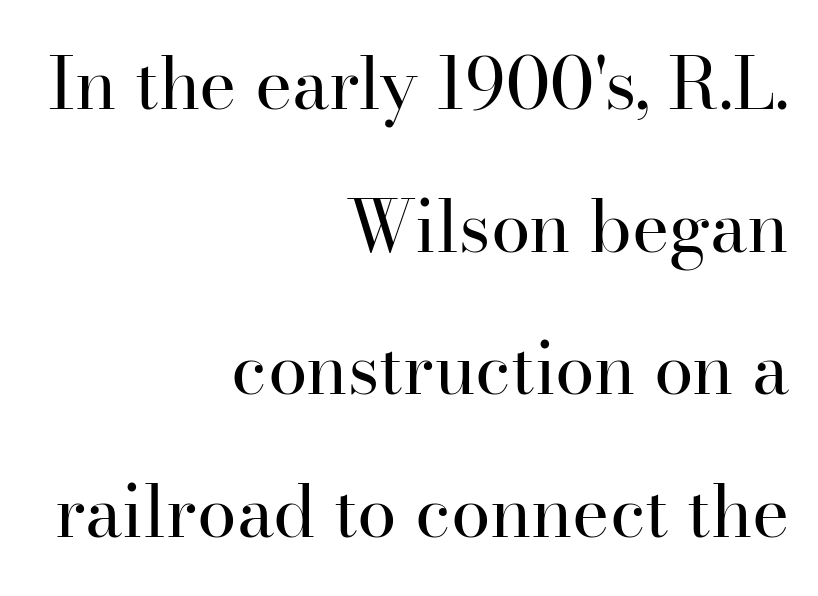
{"serif": "yes", "italic": "no", "bold": "no", "weight": "regular", "width": "normal", "stroke_contrast": "high", "x_height": "small", "monospaced": "no", "underline": "no", "align": "right", "line_spacing": "loose", "line_spacing_ratio": 2.01, "letter_spacing": "normal", "letter_spacing_em": 0.0, "glyph_px": 71}
